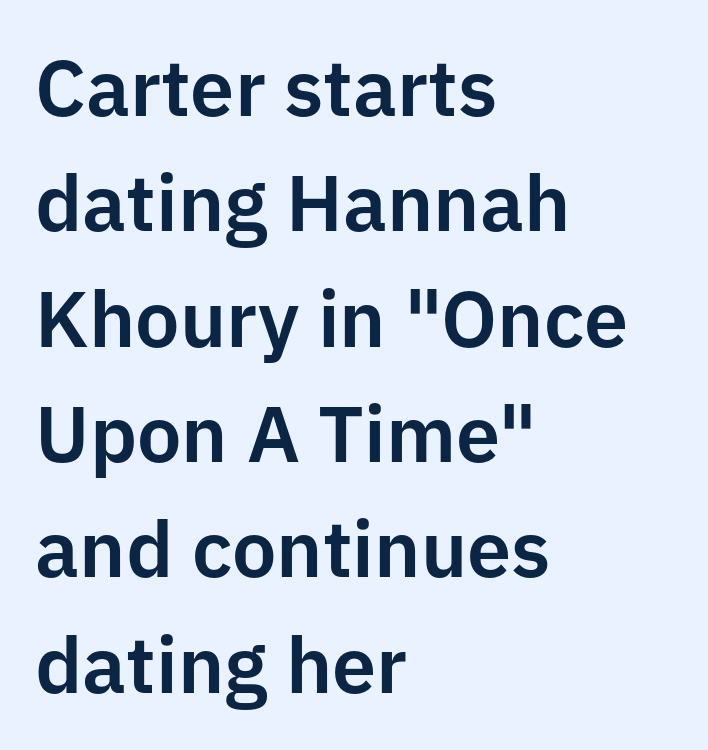
{"serif": "no", "italic": "no", "width": "normal", "stroke_contrast": "low", "x_height": "medium", "monospaced": "no", "underline": "no", "align": "left", "line_spacing": "normal", "line_spacing_ratio": 1.46, "letter_spacing": "normal", "letter_spacing_em": 0.0, "glyph_px": 79}
